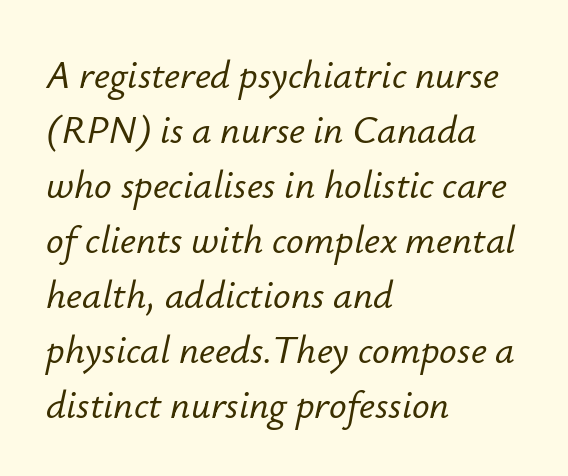
The image shows 39 px text type, italic (leaning right); set left-aligned, normal line spacing (1.41x), normal letter spacing, not underlined; low stroke contrast and a small x-height.
